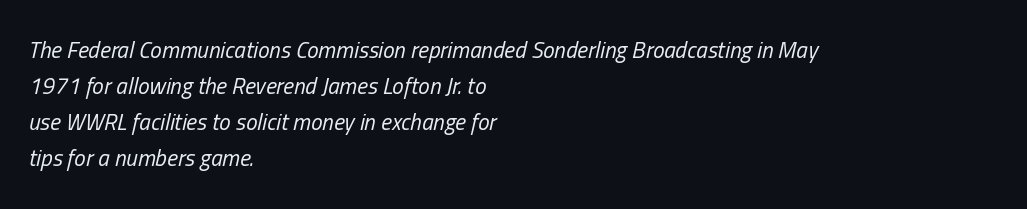
{"italic": "yes", "lean": "right", "slant_degrees": 13, "bold": "no", "underline": "no", "align": "left", "line_spacing": "normal", "line_spacing_ratio": 1.57, "letter_spacing": "normal", "letter_spacing_em": 0.0, "glyph_px": 23}
